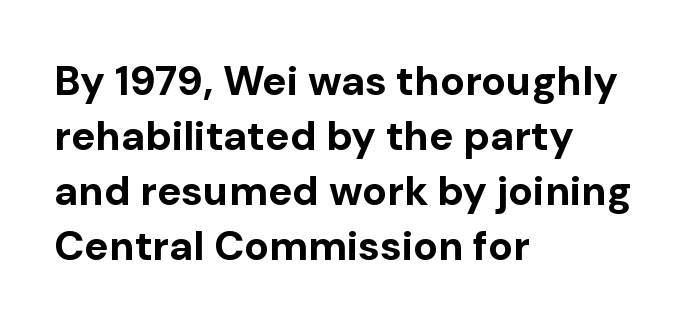
The image shows 41 px bold sans-serif type, upright; set left-aligned, normal line spacing (1.34x), normal letter spacing, not underlined; low stroke contrast and a medium x-height.
